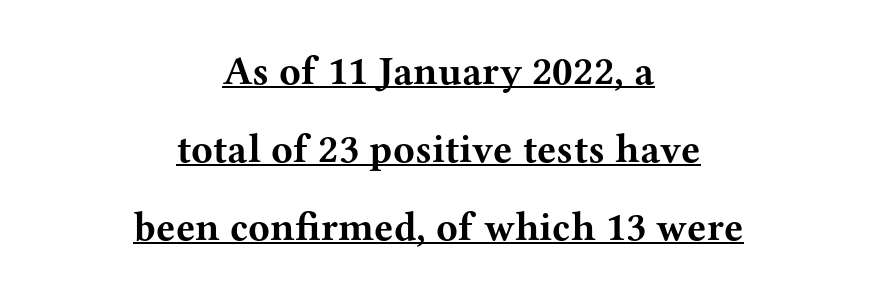
Q: Is the text bold? A: Yes.
Q: Is the text italic (slanted)? A: No, it is upright.
Q: Is the typeface a serif or a sans-serif typeface? A: Serif.
Q: Is the text underlined? A: Yes.
Q: How is the paragraph aligned? A: Centered.
Q: Is the spacing between letters normal or unusually wide? A: Normal.
Q: Is the spacing between lines tight, normal or loose? A: Loose.
Q: Width (condensed, normal, or wide)? A: Wide.
Q: Stroke contrast? A: Medium.
Q: x-height? A: Medium.
Q: Monospaced? A: No.
